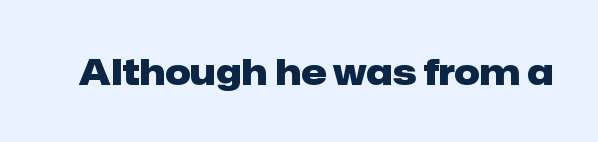
The image shows 36 px heavy sans-serif type, upright; set normal letter spacing, not underlined; low stroke contrast and a medium x-height.
